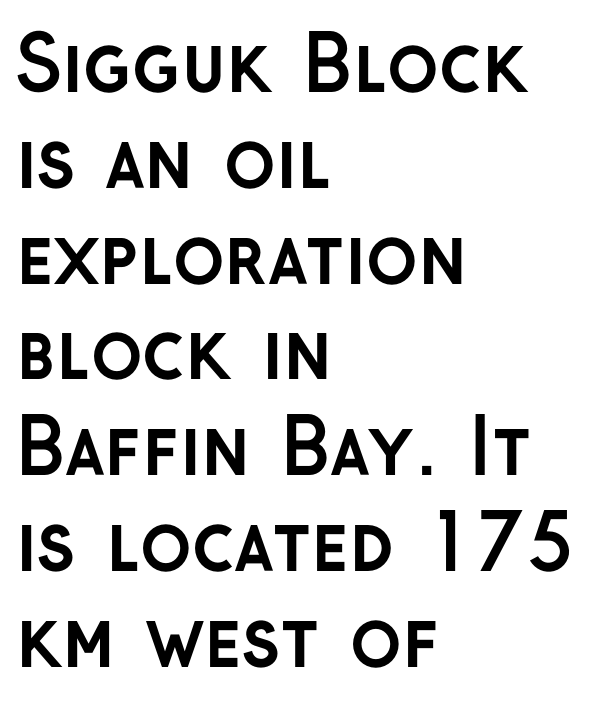
The image shows 76 px semibold sans-serif type, upright; set left-aligned, normal line spacing (1.26x), normal letter spacing, not underlined; low stroke contrast and a medium x-height.
